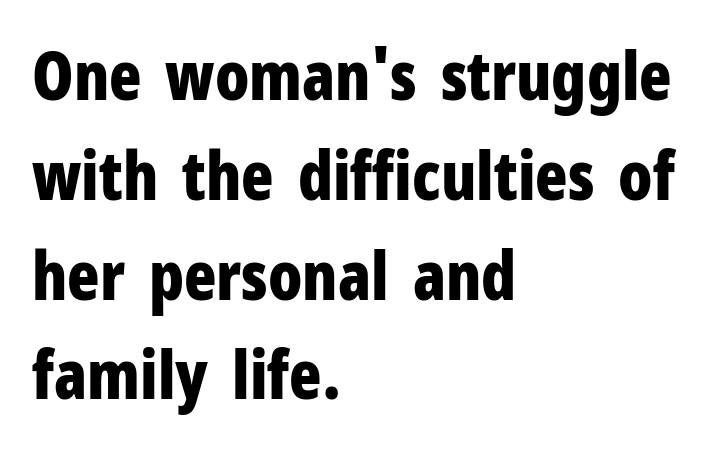
Q: Is the text bold? A: Yes.
Q: Is the text italic (slanted)? A: No, it is upright.
Q: Is the typeface a serif or a sans-serif typeface? A: Sans-serif.
Q: Is the text underlined? A: No.
Q: How is the paragraph aligned? A: Left-aligned.
Q: Is the spacing between letters normal or unusually wide? A: Normal.
Q: Is the spacing between lines tight, normal or loose? A: Normal.
Q: Width (condensed, normal, or wide)? A: Condensed.
Q: Stroke contrast? A: Low.
Q: x-height? A: Medium.
Q: Monospaced? A: No.
